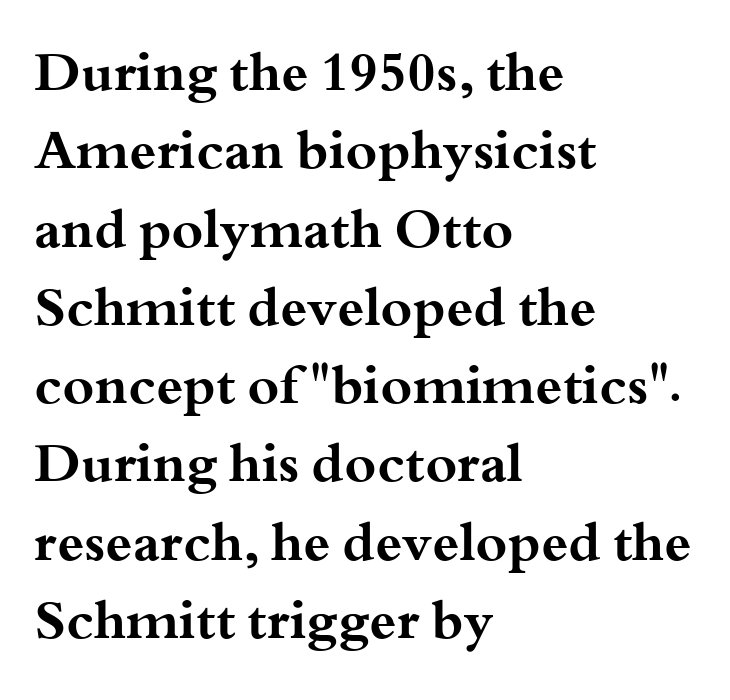
Posture: upright roman. Beneath every word, the page is bare. Tracking value appears to be zero — textbook default spacing. Note: serifs present on the glyphs. Quick note: interline space is typical. The rendering anchors every line to the left-hand side.
